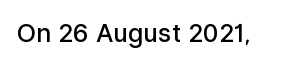
{"italic": "no", "bold": "semi", "underline": "no", "letter_spacing": "normal", "letter_spacing_em": 0.0, "glyph_px": 25}
